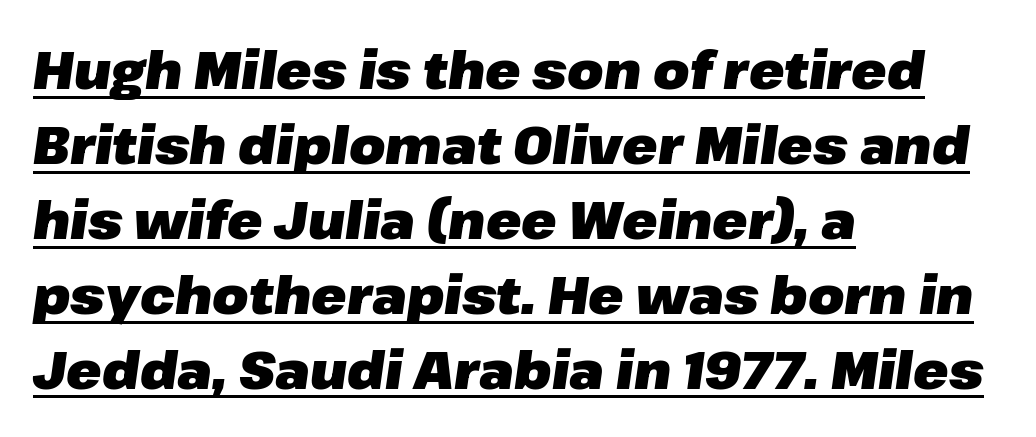
The rendering applies a slant to the glyphs. How would I describe the line gaps? Plain and ordinary. These characters rest on top of a visible drawn line. If you drew a ruler down the left edge, every line would touch it.
